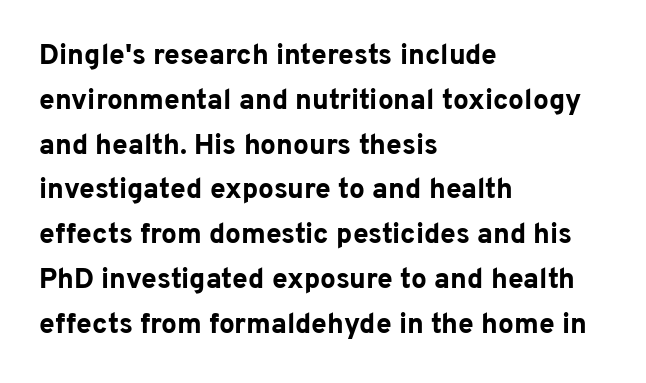
Rule under the text: the space is simply empty. Spacing verdict: proportional, widths tailored to each character. Posture: upright roman. Students, note that the glyphs here touch the page at normal intervals. Notice how the passage keeps a crisp vertical edge on the left only. Observe the absence of serifs on each vertical stroke in this sample.
